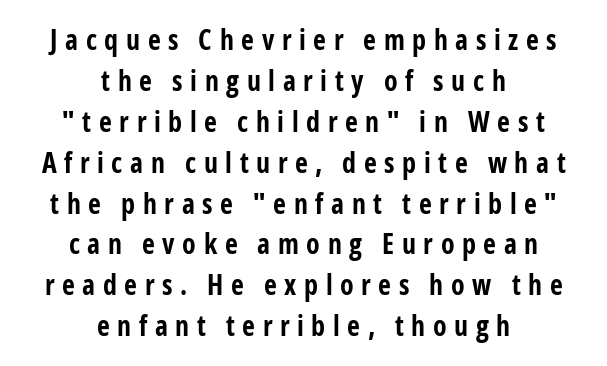
{"serif": "no", "italic": "no", "bold": "yes", "weight": "bold", "width": "condensed", "stroke_contrast": "low", "x_height": "medium", "monospaced": "no", "underline": "no", "align": "center", "line_spacing": "normal", "line_spacing_ratio": 1.46, "letter_spacing": "wide", "letter_spacing_em": 0.27, "glyph_px": 28}
